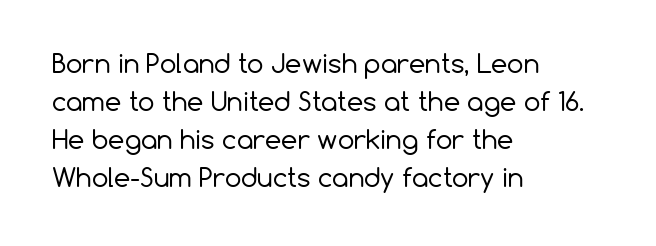
The image shows 26 px text type, upright; set left-aligned, normal line spacing (1.46x), normal letter spacing, not underlined.
